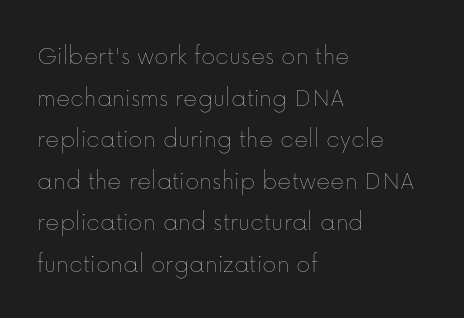
Q: Is the text bold? A: No.
Q: Is the text italic (slanted)? A: No, it is upright.
Q: Is the text underlined? A: No.
Q: How is the paragraph aligned? A: Left-aligned.
Q: Is the spacing between letters normal or unusually wide? A: Normal.
Q: Is the spacing between lines tight, normal or loose? A: Normal.
